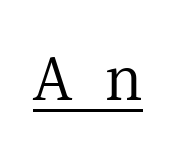
{"serif": "yes", "italic": "no", "bold": "no", "weight": "regular", "width": "normal", "x_height": "medium", "monospaced": "no", "underline": "yes", "letter_spacing": "wide", "letter_spacing_em": 0.49, "glyph_px": 68}
